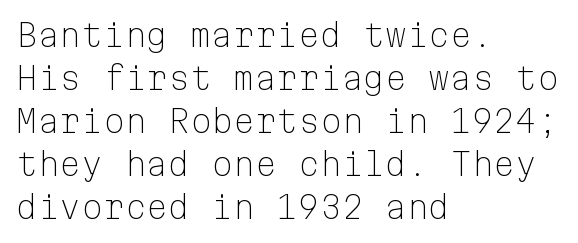
The image shows 31 px light sans-serif type, upright, monospaced; set left-aligned, normal line spacing (1.39x), normal letter spacing, not underlined; low stroke contrast and a medium x-height.
